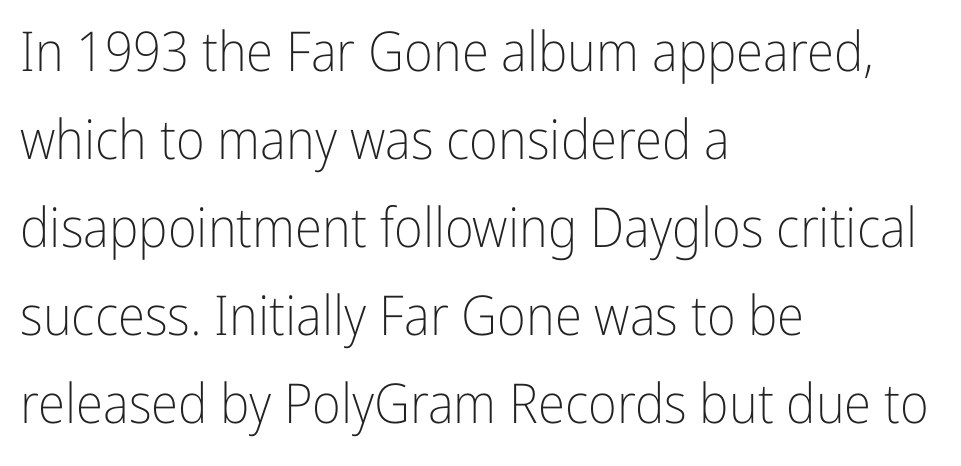
Q: Is the text bold? A: No.
Q: Is the text italic (slanted)? A: No, it is upright.
Q: Is the typeface a serif or a sans-serif typeface? A: Sans-serif.
Q: Is the text underlined? A: No.
Q: How is the paragraph aligned? A: Left-aligned.
Q: Is the spacing between letters normal or unusually wide? A: Normal.
Q: Is the spacing between lines tight, normal or loose? A: Normal.
Q: Width (condensed, normal, or wide)? A: Condensed.
Q: Stroke contrast? A: Low.
Q: x-height? A: Medium.
Q: Monospaced? A: No.
